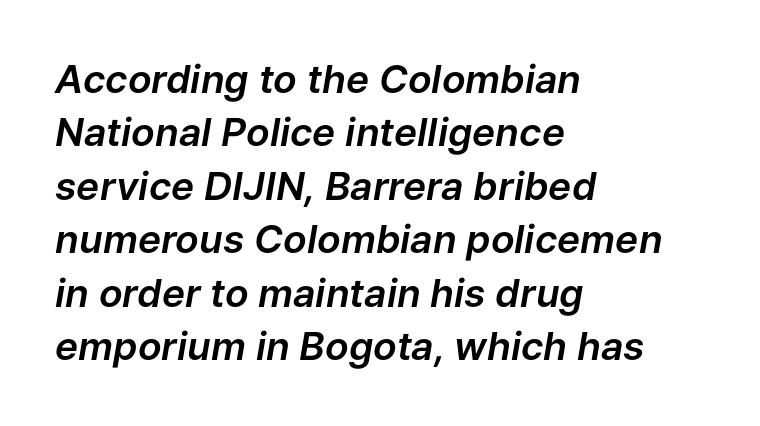
The image shows 39 px text type, italic (leaning right); set left-aligned, normal line spacing (1.37x), normal letter spacing, not underlined; low stroke contrast and a medium x-height.
